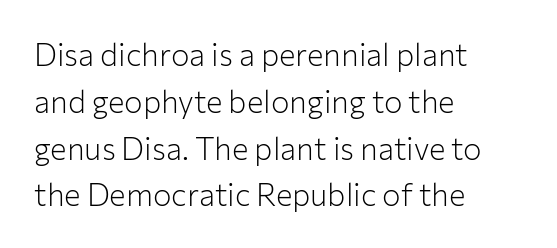
{"serif": "no", "italic": "no", "bold": "no", "weight": "light", "width": "normal", "stroke_contrast": "low", "x_height": "medium", "monospaced": "no", "underline": "no", "align": "left", "line_spacing": "normal", "line_spacing_ratio": 1.51, "letter_spacing": "normal", "letter_spacing_em": 0.0, "glyph_px": 31}
